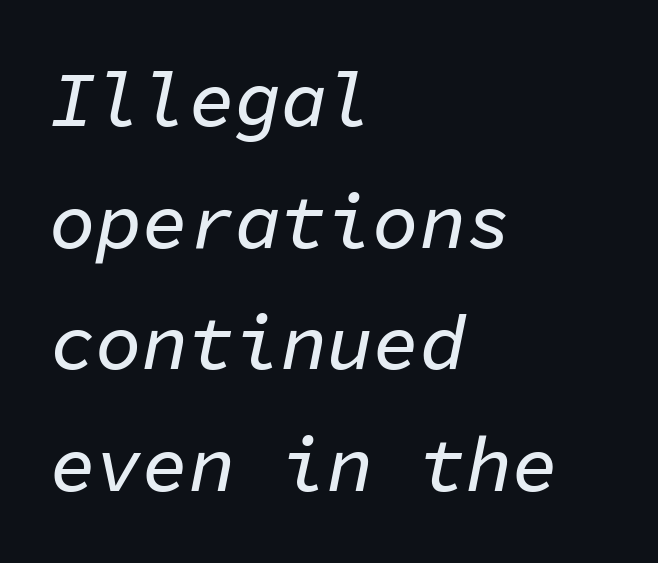
The image shows 77 px text type, italic (leaning right), monospaced; set left-aligned, normal line spacing (1.58x), normal letter spacing, not underlined; low stroke contrast and a medium x-height.
